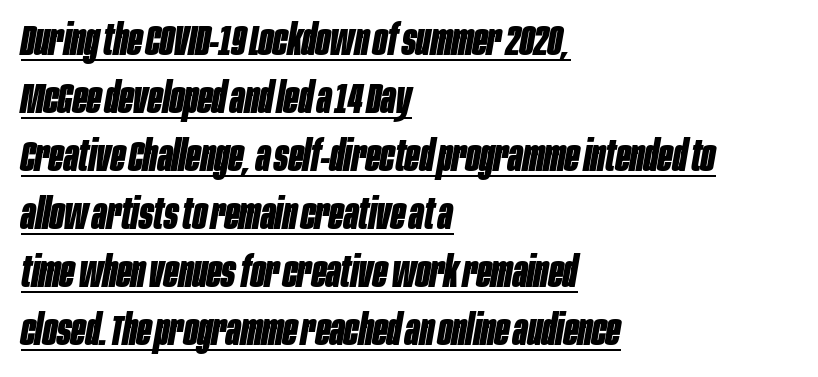
{"italic": "yes", "lean": "right", "slant_degrees": 10, "bold": "yes", "weight": "bold", "width": "condensed", "stroke_contrast": "low", "x_height": "large", "monospaced": "no", "underline": "yes", "align": "left", "line_spacing": "normal", "line_spacing_ratio": 1.38, "letter_spacing": "normal", "letter_spacing_em": 0.0, "glyph_px": 42}
